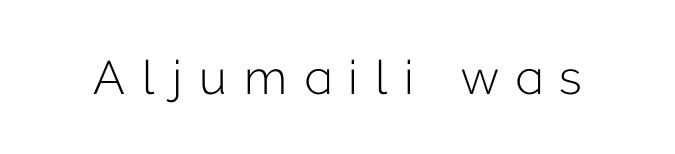
The image shows 47 px light sans-serif type, upright; set unusually wide letter spacing (+0.37 em), not underlined; low stroke contrast and a medium x-height.
